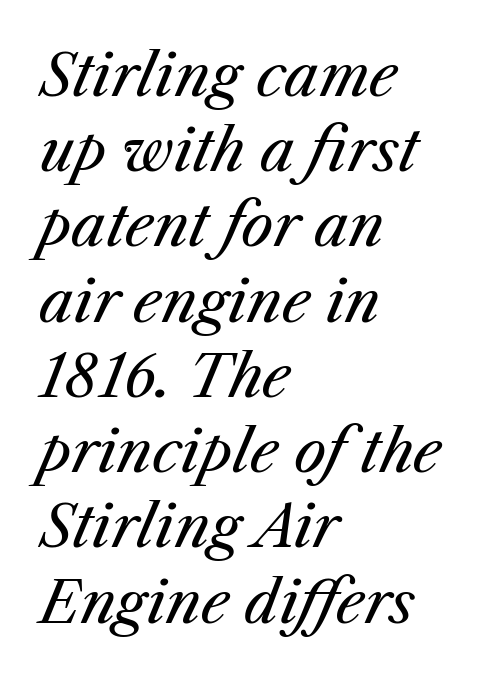
The whole block is typeset with a tilt. The specimen omits any rule beneath the text block's lines. Line starts are locked; line ends wander. The letterforms sit at book weight or below.
